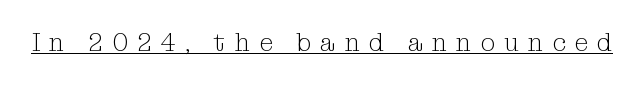
{"italic": "no", "bold": "no", "underline": "yes", "letter_spacing": "wide", "letter_spacing_em": 0.37, "glyph_px": 25}
